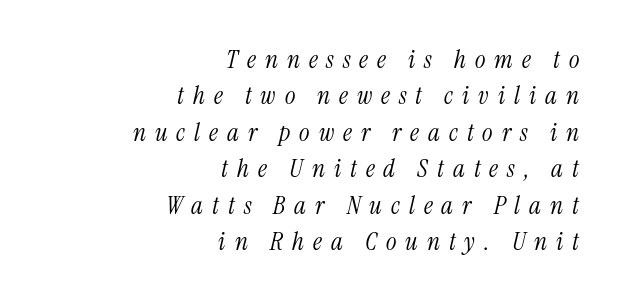
Q: Is the text bold? A: No.
Q: Is the text italic (slanted)? A: Yes, it leans right by about 13 degrees.
Q: Is the text underlined? A: No.
Q: How is the paragraph aligned? A: Right-aligned.
Q: Is the spacing between letters normal or unusually wide? A: Unusually wide.
Q: Is the spacing between lines tight, normal or loose? A: Normal.
